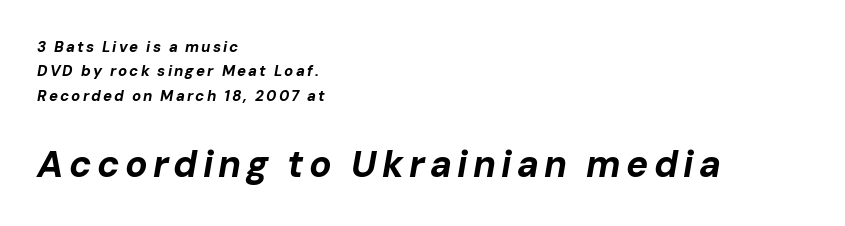
The image shows 37 px bold type, italic (leaning right); set left-aligned, normal line spacing (1.63x), not underlined; the second (bottom) block is 2.47x larger; low stroke contrast and a medium x-height.
